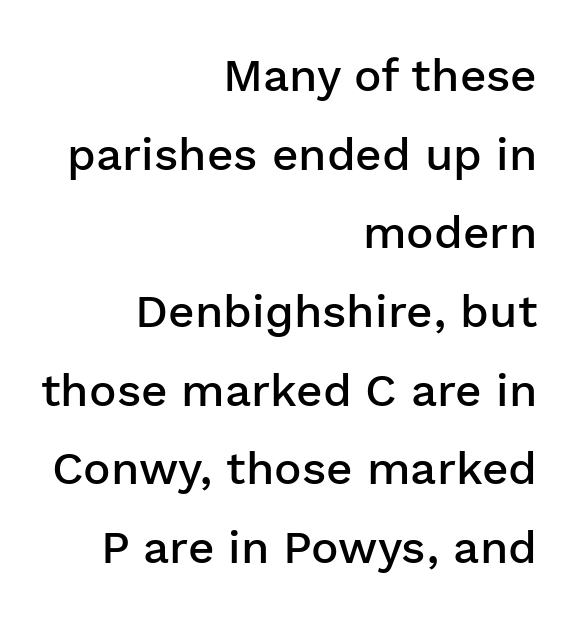
{"serif": "no", "italic": "no", "bold": "semi", "weight": "semibold", "width": "normal", "stroke_contrast": "low", "x_height": "medium", "monospaced": "no", "underline": "no", "align": "right", "line_spacing_ratio": 1.71, "letter_spacing": "normal", "letter_spacing_em": 0.0, "glyph_px": 46}
